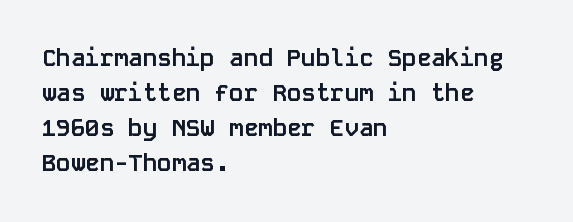
A classic flush-left, rag-right setting is used for this passage. The strokes are fattened all the way to bold. Plain, unruled lines of type. Tracking value appears to be zero — textbook default spacing.
